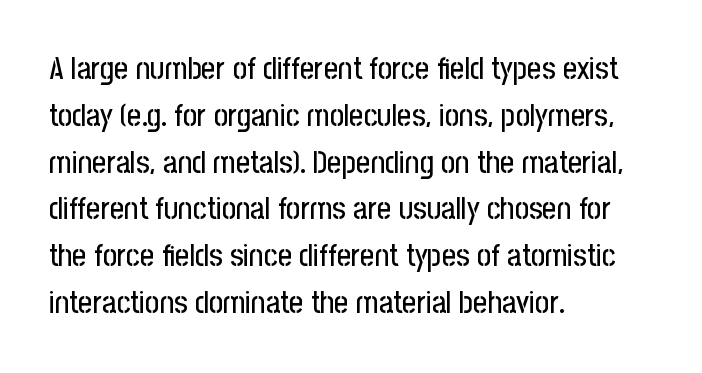
{"serif": "no", "italic": "no", "width": "condensed", "stroke_contrast": "low", "x_height": "medium", "monospaced": "no", "underline": "no", "align": "left", "line_spacing": "normal", "line_spacing_ratio": 1.51, "letter_spacing": "normal", "letter_spacing_em": 0.0, "glyph_px": 31}
